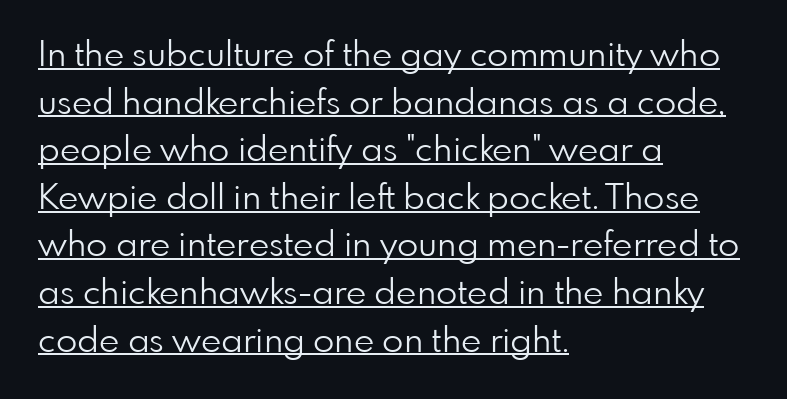
Q: Is the text bold? A: No.
Q: Is the text italic (slanted)? A: No, it is upright.
Q: Is the typeface a serif or a sans-serif typeface? A: Sans-serif.
Q: Is the text underlined? A: Yes.
Q: How is the paragraph aligned? A: Left-aligned.
Q: Is the spacing between letters normal or unusually wide? A: Normal.
Q: Is the spacing between lines tight, normal or loose? A: Normal.
Q: Width (condensed, normal, or wide)? A: Normal.
Q: Stroke contrast? A: Low.
Q: x-height? A: Small.
Q: Monospaced? A: No.
